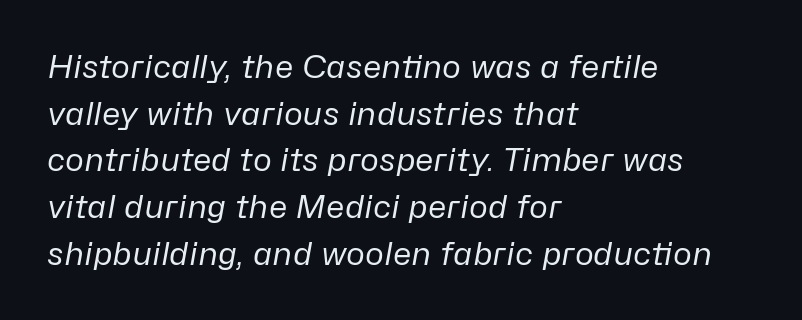
Anything drawn beneath the words? Only blank space. You could not count columns in this text — the font is proportionally spaced. Italic? Definitely — the glyphs are oblique. In terms of leading, this rendering sits right in the middle. Horizontally, the lines are justified to the leading edge only.
